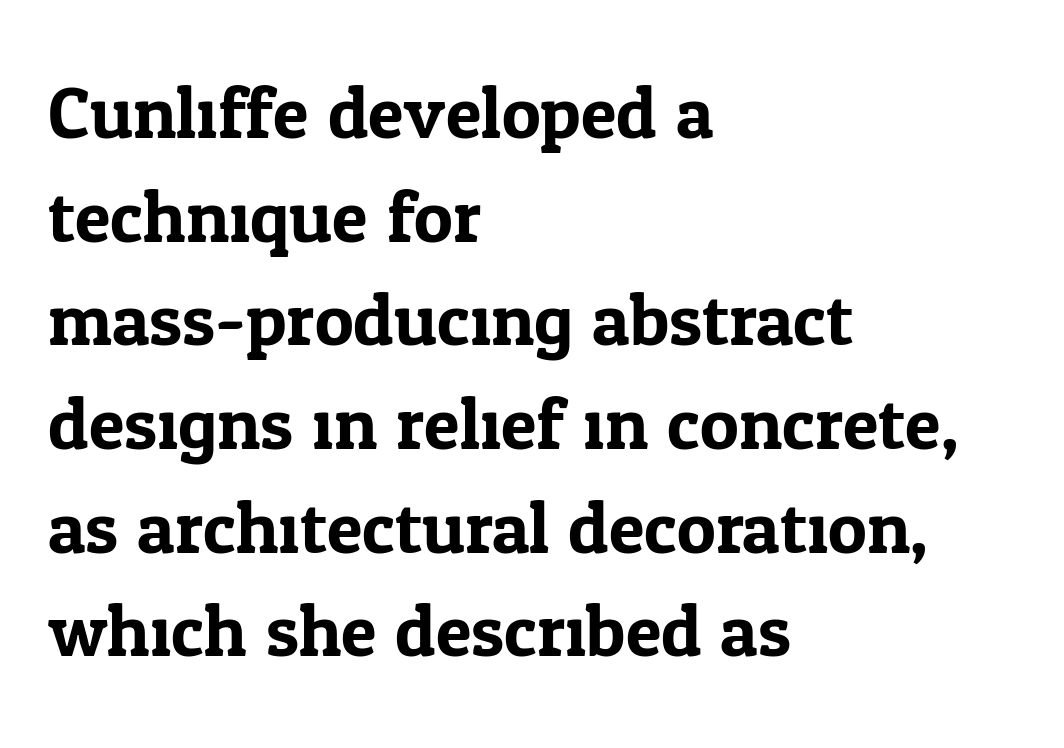
{"serif": "yes", "italic": "no", "width": "normal", "stroke_contrast": "low", "x_height": "medium", "monospaced": "no", "underline": "no", "align": "left", "line_spacing": "normal", "line_spacing_ratio": 1.42, "letter_spacing": "normal", "letter_spacing_em": 0.0, "glyph_px": 73}
